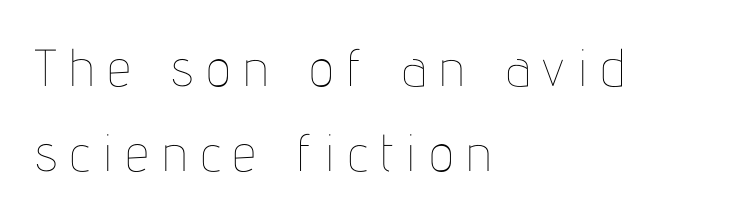
Q: Is the text bold? A: No.
Q: Is the text italic (slanted)? A: No, it is upright.
Q: Is the text underlined? A: No.
Q: How is the paragraph aligned? A: Left-aligned.
Q: Is the spacing between letters normal or unusually wide? A: Unusually wide.
Q: Is the spacing between lines tight, normal or loose? A: Normal.
Q: Width (condensed, normal, or wide)? A: Condensed.
Q: Stroke contrast? A: Low.
Q: x-height? A: Medium.
Q: Monospaced? A: No.
